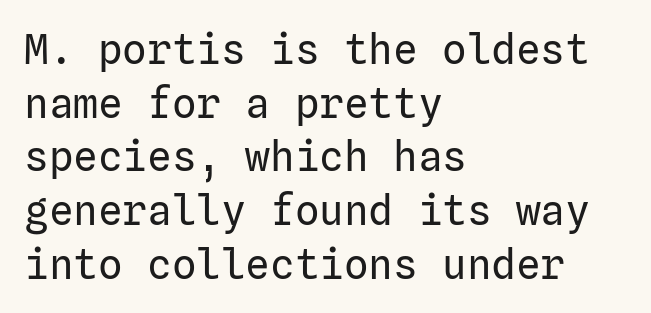
Each line starts at the same left margin while the right side varies. Quick note: not italic, upright. Nothing unusual about the tracking: characters are spaced as the font intends. A typesetter would call this leading conventional body-copy spacing.
